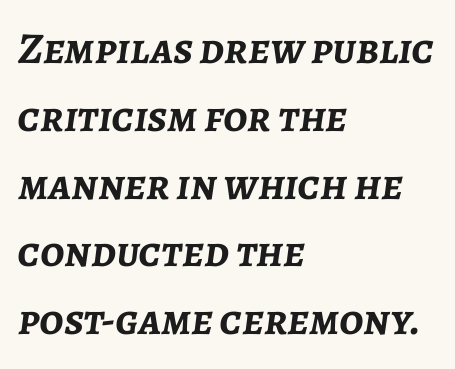
The image shows 44 px semibold type, italic (leaning right); set left-aligned, normal line spacing (1.54x), normal letter spacing, not underlined; low stroke contrast and a medium x-height.
